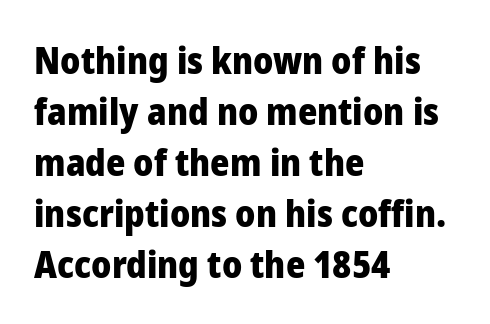
Q: Is the text bold? A: Yes.
Q: Is the text italic (slanted)? A: No, it is upright.
Q: Is the typeface a serif or a sans-serif typeface? A: Sans-serif.
Q: Is the text underlined? A: No.
Q: How is the paragraph aligned? A: Left-aligned.
Q: Is the spacing between letters normal or unusually wide? A: Normal.
Q: Is the spacing between lines tight, normal or loose? A: Normal.
Q: Width (condensed, normal, or wide)? A: Normal.
Q: Stroke contrast? A: Low.
Q: x-height? A: Medium.
Q: Monospaced? A: No.
